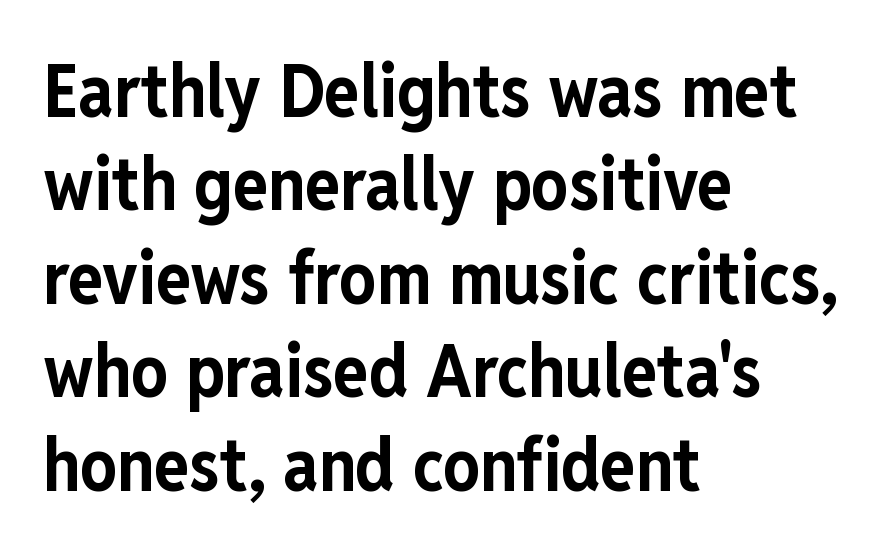
{"serif": "no", "italic": "no", "bold": "yes", "weight": "bold", "width": "condensed", "stroke_contrast": "low", "x_height": "medium", "monospaced": "no", "underline": "no", "align": "left", "line_spacing": "normal", "line_spacing_ratio": 1.28, "letter_spacing": "normal", "letter_spacing_em": 0.0, "glyph_px": 73}
